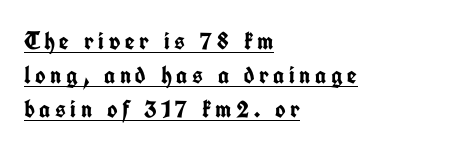
{"italic": "no", "bold": "yes", "underline": "yes", "align": "left", "line_spacing": "normal", "line_spacing_ratio": 1.36, "glyph_px": 25}
